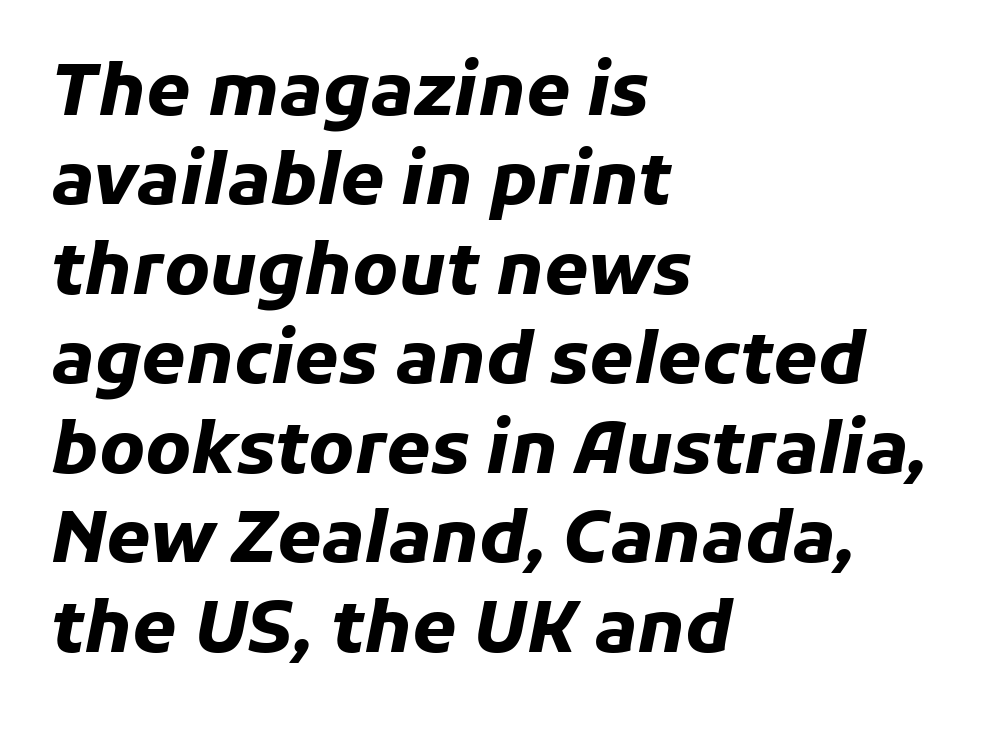
The type is set solid horizontally, with unmodified tracking. A typesetter would call this proportional, since set widths differ per character. A full-strength bold gives these letters their thick strokes. One glance says typical: line gaps are just what's usual. Rule under the text: the space is simply empty.
